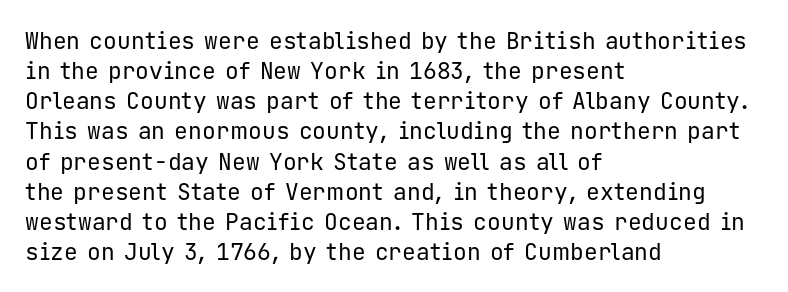
The image shows 23 px text type, upright; set left-aligned, normal line spacing (1.31x), normal letter spacing, not underlined.
